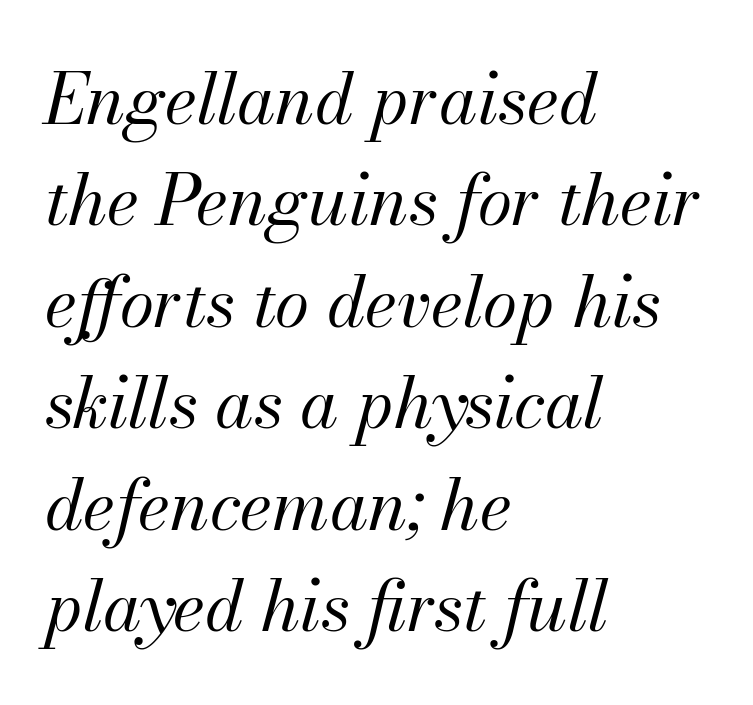
Tracking here is standard; glyphs follow each other at the usual distance. The glyphs look as if they've been sheared to an angle. Caption: face not bold, strokes unweighted. Is this a fixed-width face? No — the glyphs have proportional, varying widths. Baseline-to-baseline distance is the conventional proportion of letter height. The compositor pushed each line to the left boundary.
